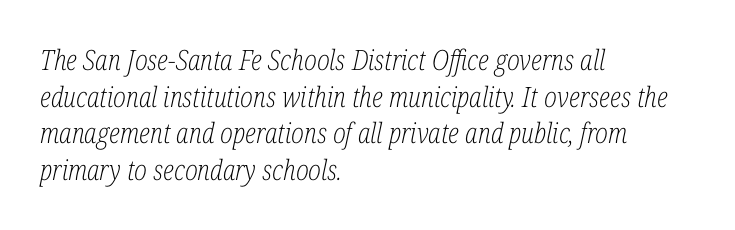
The image shows 28 px light, condensed serif type, italic (leaning right); set left-aligned, normal line spacing (1.31x), normal letter spacing, not underlined; low stroke contrast and a medium x-height.
